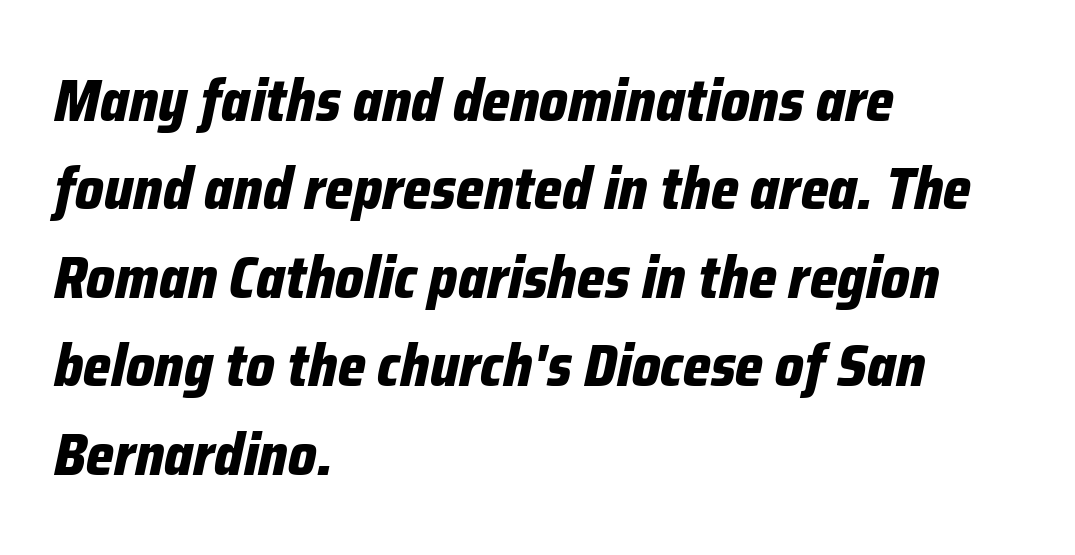
The image shows 59 px bold, condensed type, italic (leaning right); set left-aligned, normal line spacing (1.5x), normal letter spacing, not underlined; low stroke contrast and a medium x-height.
